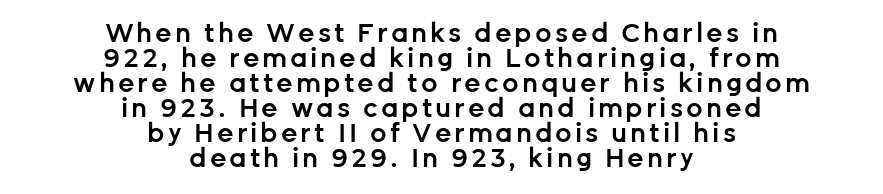
Vertical spacing — tight. Every character sits straight up, as roman type does. A bare baseline throughout the passage. Layout note: lines centered.
